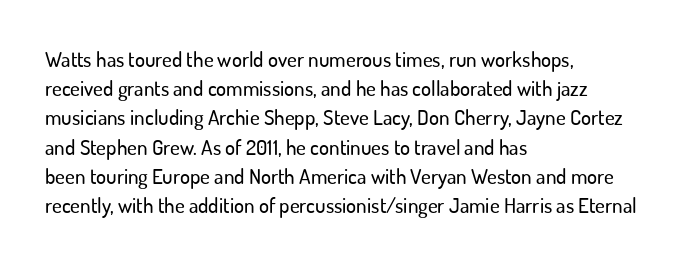
Each word holds together tightly as a unit, with standard inter-letter gaps. Left-aligned paragraph, ragged on the right. The vertical gap from one line to the next is medium. Nope, not italic — everything's standing straight. Check the space under the baseline: it is left empty.
